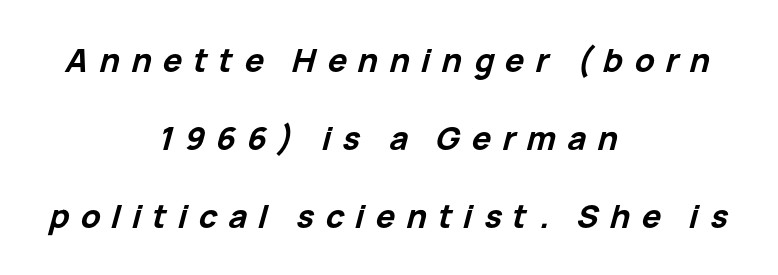
Q: Is the text bold? A: Yes.
Q: Is the text italic (slanted)? A: Yes, it leans right by about 15 degrees.
Q: Is the text underlined? A: No.
Q: How is the paragraph aligned? A: Centered.
Q: Is the spacing between letters normal or unusually wide? A: Unusually wide.
Q: Is the spacing between lines tight, normal or loose? A: Loose.
Q: Width (condensed, normal, or wide)? A: Normal.
Q: Stroke contrast? A: Low.
Q: x-height? A: Medium.
Q: Monospaced? A: No.
